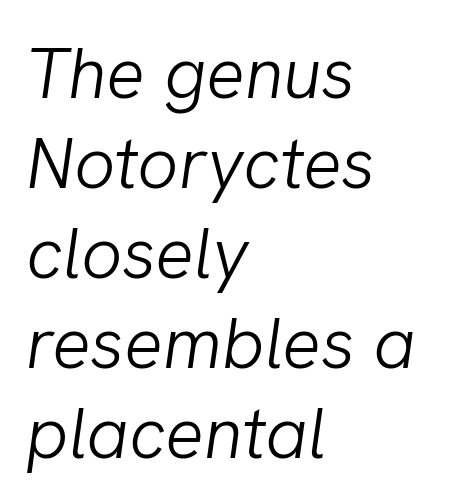
{"italic": "yes", "lean": "right", "slant_degrees": 8, "bold": "no", "weight": "light", "width": "normal", "stroke_contrast": "low", "x_height": "medium", "monospaced": "no", "underline": "no", "align": "left", "line_spacing": "normal", "line_spacing_ratio": 1.25, "letter_spacing": "normal", "letter_spacing_em": 0.0, "glyph_px": 72}
